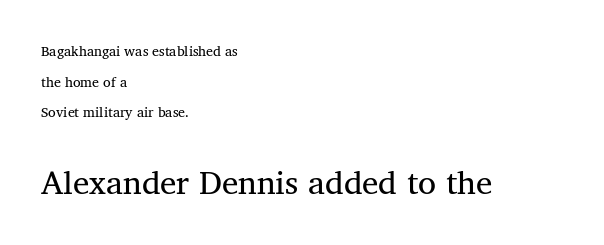
{"serif": "yes", "bold": "no", "weight": "regular", "width": "normal", "stroke_contrast": "medium", "x_height": "medium", "monospaced": "no", "underline": "no", "align": "left", "line_spacing": "loose", "line_spacing_ratio": 2.19, "letter_spacing": "normal", "letter_spacing_em": 0.0, "larger_block": "second", "size_ratio": 2.36, "glyph_px": 33}
